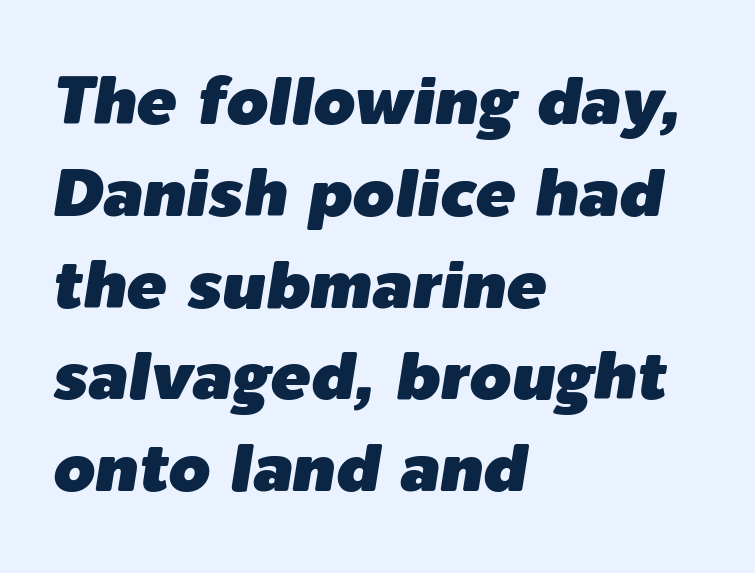
Q: Is the text italic (slanted)? A: Yes, it leans right by about 9 degrees.
Q: Is the text underlined? A: No.
Q: How is the paragraph aligned? A: Left-aligned.
Q: Is the spacing between letters normal or unusually wide? A: Normal.
Q: Is the spacing between lines tight, normal or loose? A: Normal.
Q: Width (condensed, normal, or wide)? A: Normal.
Q: Stroke contrast? A: Low.
Q: x-height? A: Medium.
Q: Monospaced? A: No.
